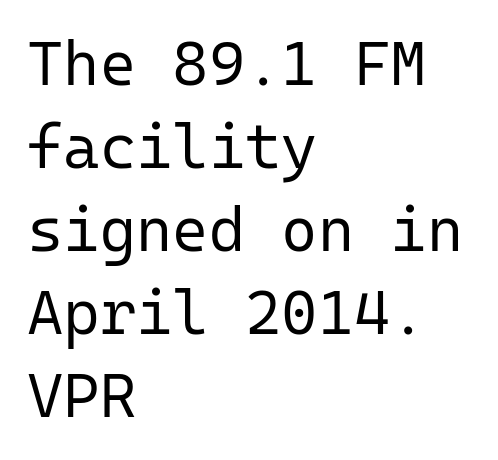
Q: Is the text bold? A: No.
Q: Is the text italic (slanted)? A: No, it is upright.
Q: Is the typeface a serif or a sans-serif typeface? A: Sans-serif.
Q: Is the text underlined? A: No.
Q: How is the paragraph aligned? A: Left-aligned.
Q: Is the spacing between letters normal or unusually wide? A: Normal.
Q: Is the spacing between lines tight, normal or loose? A: Normal.
Q: Width (condensed, normal, or wide)? A: Normal.
Q: Stroke contrast? A: Low.
Q: x-height? A: Medium.
Q: Monospaced? A: Yes.
